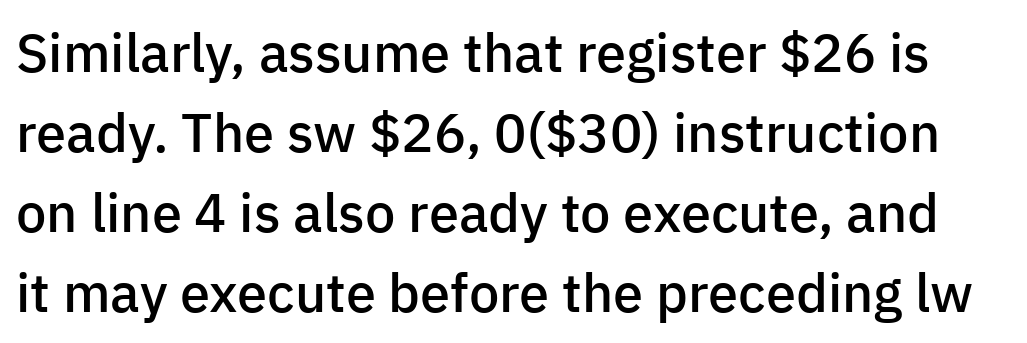
Q: Is the text bold? A: Semi-bold.
Q: Is the text italic (slanted)? A: No, it is upright.
Q: Is the typeface a serif or a sans-serif typeface? A: Sans-serif.
Q: Is the text underlined? A: No.
Q: Is the spacing between letters normal or unusually wide? A: Normal.
Q: Is the spacing between lines tight, normal or loose? A: Normal.
Q: Width (condensed, normal, or wide)? A: Normal.
Q: Stroke contrast? A: Low.
Q: x-height? A: Medium.
Q: Monospaced? A: No.
